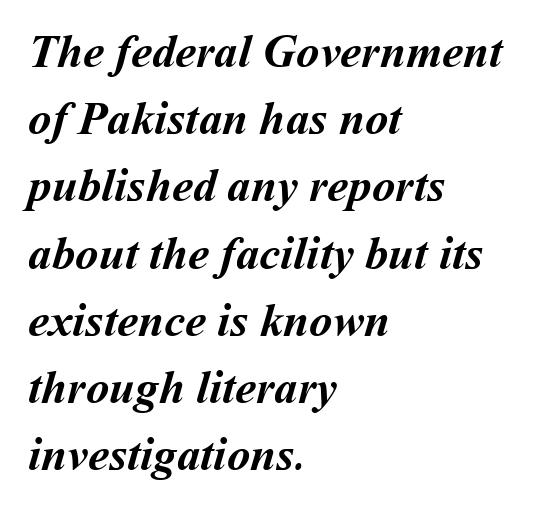
The image shows 47 px semibold type; set left-aligned, normal line spacing (1.43x), normal letter spacing, not underlined; medium stroke contrast and a medium x-height.
